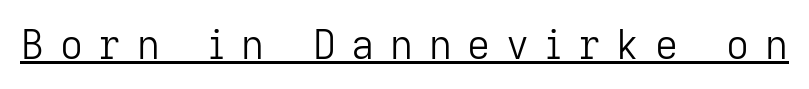
Q: Is the text bold? A: No.
Q: Is the text italic (slanted)? A: No, it is upright.
Q: Is the typeface a serif or a sans-serif typeface? A: Sans-serif.
Q: Is the text underlined? A: Yes.
Q: Is the spacing between letters normal or unusually wide? A: Unusually wide.
Q: Width (condensed, normal, or wide)? A: Normal.
Q: Stroke contrast? A: Low.
Q: x-height? A: Medium.
Q: Monospaced? A: No.
